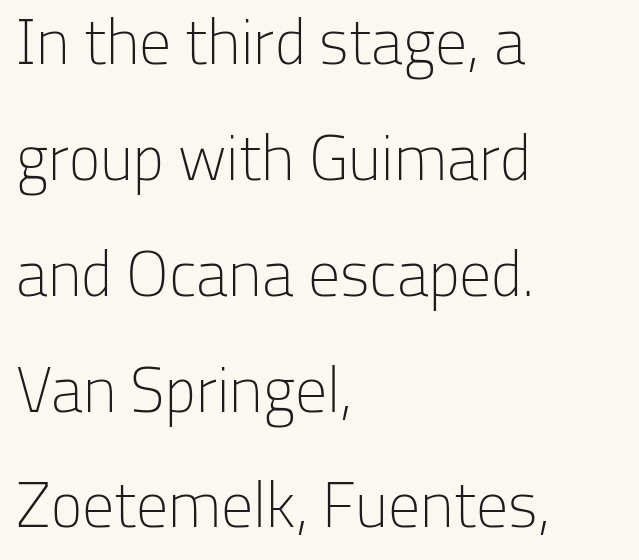
Q: Is the text bold? A: No.
Q: Is the text italic (slanted)? A: No, it is upright.
Q: Is the typeface a serif or a sans-serif typeface? A: Sans-serif.
Q: Is the text underlined? A: No.
Q: How is the paragraph aligned? A: Left-aligned.
Q: Is the spacing between letters normal or unusually wide? A: Normal.
Q: Width (condensed, normal, or wide)? A: Normal.
Q: Stroke contrast? A: Low.
Q: x-height? A: Medium.
Q: Monospaced? A: No.
